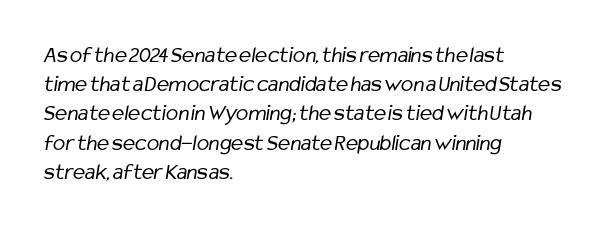
These lines keep a tight, regular rhythm from letter to letter. The weight tops out at a normal text grade. The passage is arranged the way most books set body copy — flush left. A typesetter would call this leading conventional body-copy spacing. The baseline area is clear.
